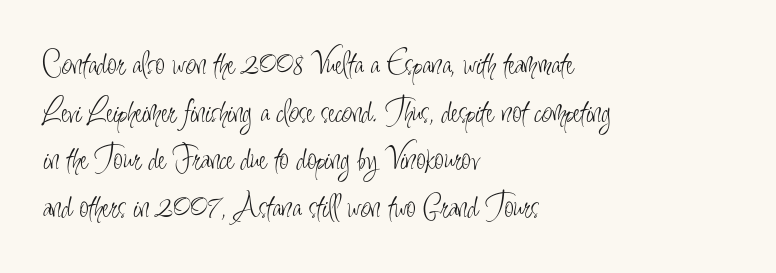
The image shows 34 px light, condensed sans-serif type; set left-aligned, normal line spacing (1.4x), normal letter spacing, not underlined; low stroke contrast and a small x-height.
